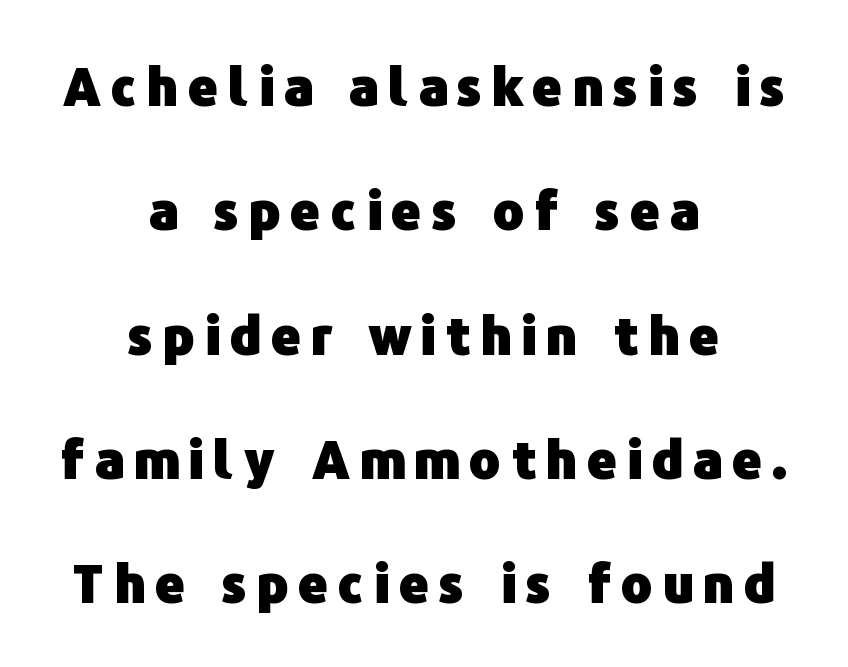
Baseline-to-baseline distance is far greater than the letter height. A centered setting, common on invitations and titles, is used for this passage. The letters stand upright; this is a roman face. The passage shown is emphatically bold. Varying glyph widths throughout — classic text-font behaviour.
